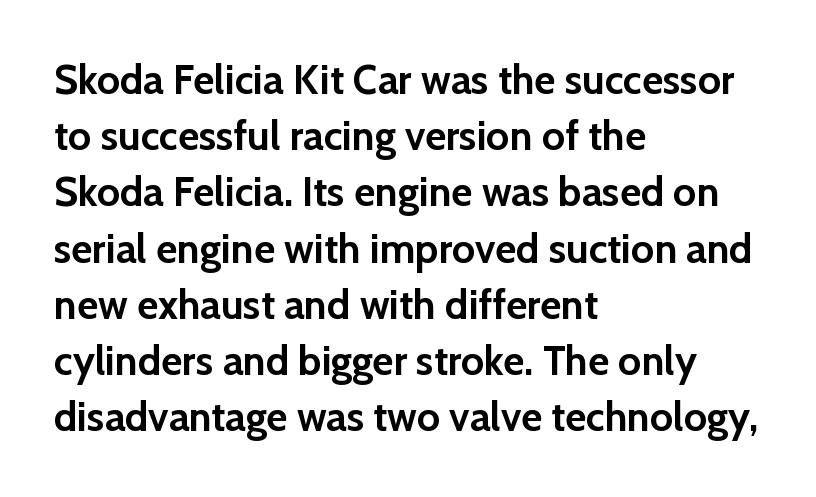
Q: Is the text bold? A: Yes.
Q: Is the text italic (slanted)? A: No, it is upright.
Q: Is the typeface a serif or a sans-serif typeface? A: Sans-serif.
Q: Is the text underlined? A: No.
Q: How is the paragraph aligned? A: Left-aligned.
Q: Is the spacing between letters normal or unusually wide? A: Normal.
Q: Is the spacing between lines tight, normal or loose? A: Normal.
Q: Width (condensed, normal, or wide)? A: Normal.
Q: Stroke contrast? A: Low.
Q: x-height? A: Medium.
Q: Monospaced? A: No.
